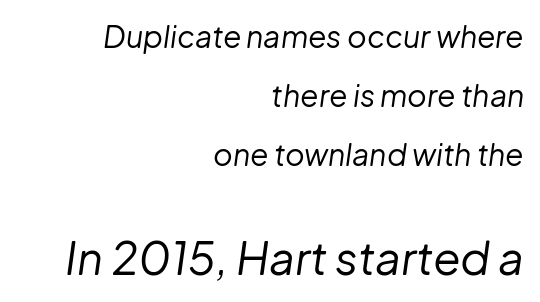
One-word summary of the alignment: right. The string is rendered with underlining switched off. These lines keep a tight, regular rhythm from letter to letter. Vertically, the passage feels expansive, rows floating well apart.
